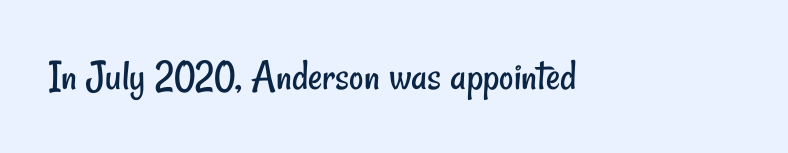
Rule under the text: the space is simply empty. No extra tracking has been applied to these lines. Weight class: somewhere from thin through regular. The letters advance in unequal steps, a hallmark of proportional type. The passage shown is typeset with a sans-serif family.
